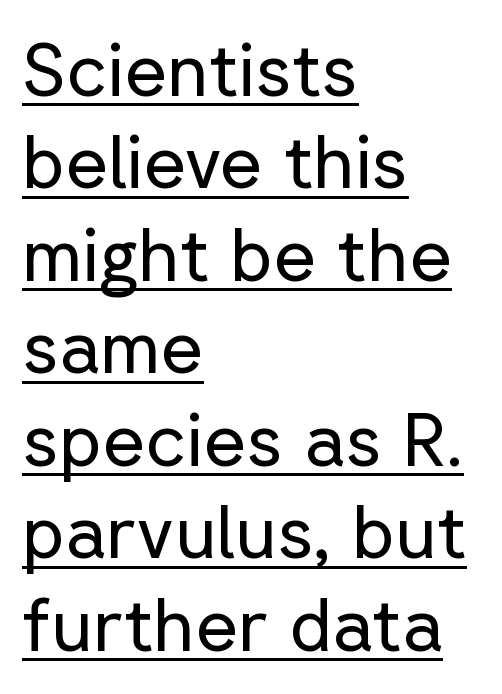
Q: Is the text bold? A: No.
Q: Is the text italic (slanted)? A: No, it is upright.
Q: Is the typeface a serif or a sans-serif typeface? A: Sans-serif.
Q: Is the text underlined? A: Yes.
Q: How is the paragraph aligned? A: Left-aligned.
Q: Is the spacing between letters normal or unusually wide? A: Normal.
Q: Is the spacing between lines tight, normal or loose? A: Normal.
Q: Width (condensed, normal, or wide)? A: Normal.
Q: Stroke contrast? A: Low.
Q: x-height? A: Medium.
Q: Monospaced? A: No.
